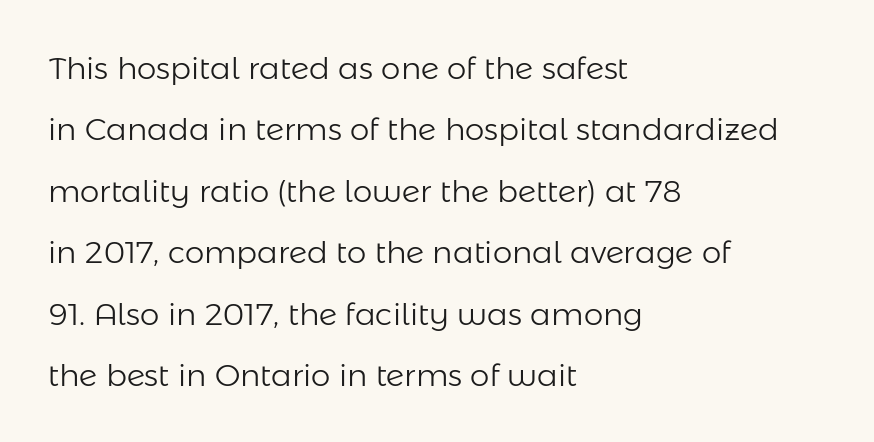
{"serif": "no", "italic": "no", "bold": "no", "weight": "light", "width": "normal", "stroke_contrast": "low", "x_height": "medium", "monospaced": "no", "underline": "no", "align": "left", "line_spacing": "loose", "line_spacing_ratio": 1.98, "letter_spacing": "normal", "letter_spacing_em": 0.0, "glyph_px": 31}
